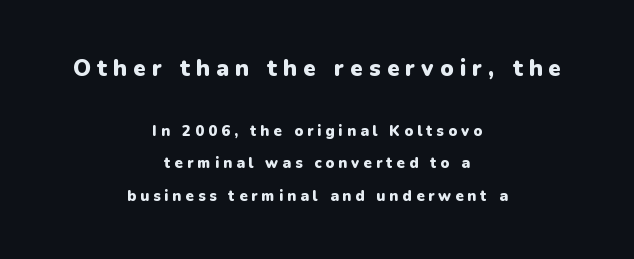
{"italic": "no", "bold": "yes", "underline": "no", "align": "center", "line_spacing": "loose", "line_spacing_ratio": 2.16, "letter_spacing": "wide", "letter_spacing_em": 0.26, "larger_block": "first", "size_ratio": 1.53, "glyph_px": 23}
